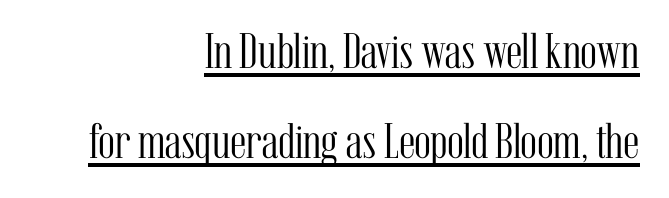
{"serif": "yes", "italic": "no", "bold": "no", "weight": "light", "width": "condensed", "stroke_contrast": "medium", "x_height": "medium", "monospaced": "no", "underline": "yes", "align": "right", "line_spacing_ratio": 1.8, "letter_spacing": "normal", "letter_spacing_em": 0.0, "glyph_px": 50}
